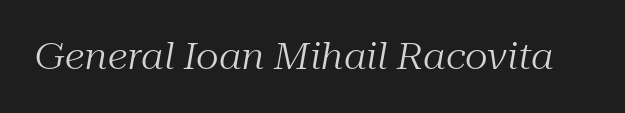
Q: Is the text bold? A: No.
Q: Is the text italic (slanted)? A: Yes, it leans right by about 10 degrees.
Q: Is the typeface a serif or a sans-serif typeface? A: Serif.
Q: Is the text underlined? A: No.
Q: Is the spacing between letters normal or unusually wide? A: Normal.
Q: Width (condensed, normal, or wide)? A: Normal.
Q: Stroke contrast? A: Medium.
Q: x-height? A: Medium.
Q: Monospaced? A: No.
